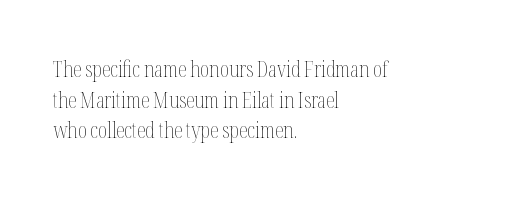
Q: Is the text bold? A: No.
Q: Is the text italic (slanted)? A: No, it is upright.
Q: Is the text underlined? A: No.
Q: How is the paragraph aligned? A: Left-aligned.
Q: Is the spacing between letters normal or unusually wide? A: Normal.
Q: Is the spacing between lines tight, normal or loose? A: Normal.
